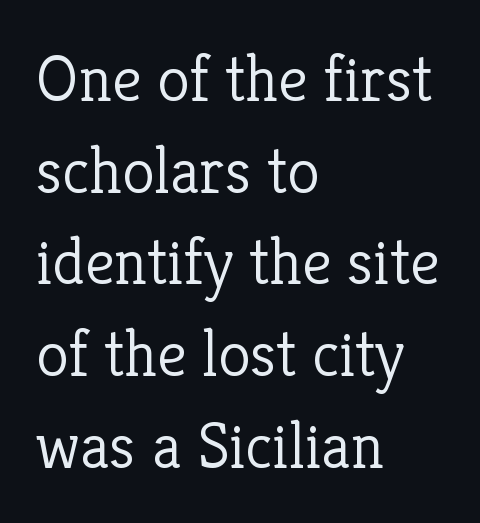
{"serif": "yes", "italic": "no", "bold": "no", "weight": "light", "width": "normal", "stroke_contrast": "low", "x_height": "medium", "monospaced": "no", "underline": "no", "align": "left", "line_spacing": "normal", "line_spacing_ratio": 1.39, "letter_spacing": "normal", "letter_spacing_em": 0.0, "glyph_px": 66}
